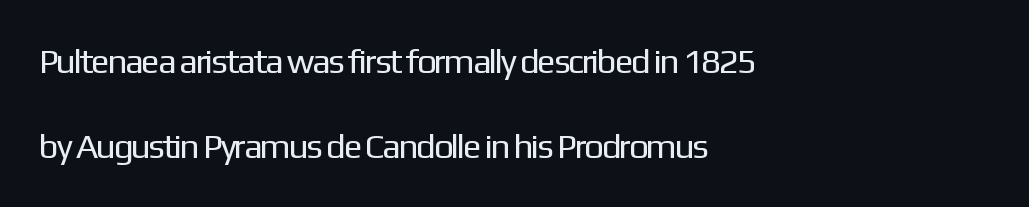
Q: Is the text bold? A: No.
Q: Is the text italic (slanted)? A: No, it is upright.
Q: Is the typeface a serif or a sans-serif typeface? A: Sans-serif.
Q: Is the text underlined? A: No.
Q: How is the paragraph aligned? A: Left-aligned.
Q: Is the spacing between letters normal or unusually wide? A: Normal.
Q: Is the spacing between lines tight, normal or loose? A: Loose.
Q: Width (condensed, normal, or wide)? A: Normal.
Q: Stroke contrast? A: Low.
Q: x-height? A: Medium.
Q: Monospaced? A: No.
